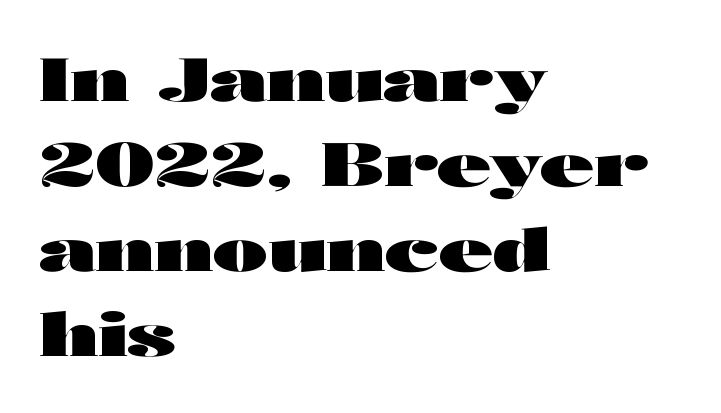
This sample has the flowing, uneven cadence of proportional lettering. Typographic density is high because the face is bold. Descenders are the only things crossing below the line. You can tell it's not italic because the verticals are truly vertical. The vertical gap from one line to the next is medium.
